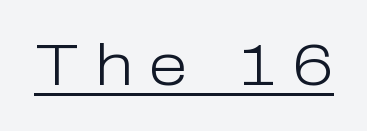
Q: Is the text bold? A: No.
Q: Is the text italic (slanted)? A: No, it is upright.
Q: Is the typeface a serif or a sans-serif typeface? A: Sans-serif.
Q: Is the text underlined? A: Yes.
Q: Is the spacing between letters normal or unusually wide? A: Unusually wide.
Q: Width (condensed, normal, or wide)? A: Normal.
Q: Stroke contrast? A: Low.
Q: x-height? A: Medium.
Q: Monospaced? A: No.
